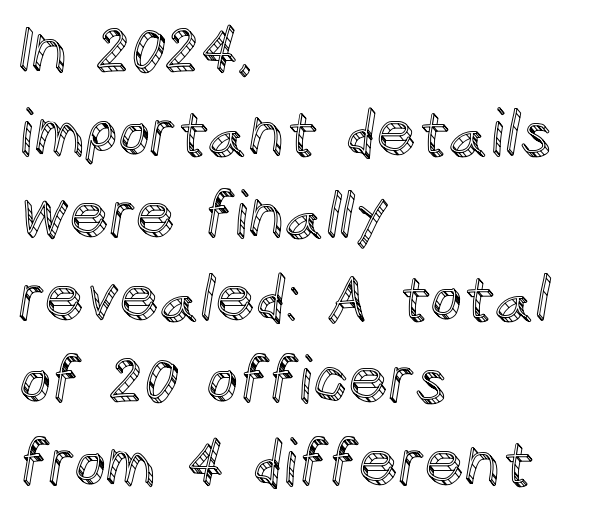
{"width": "normal", "x_height": "large", "monospaced": "no", "underline": "no", "align": "left", "line_spacing": "normal", "line_spacing_ratio": 1.31, "letter_spacing": "normal", "letter_spacing_em": 0.0, "glyph_px": 63}
